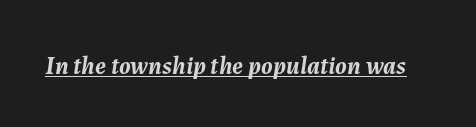
Notice how thick the strokes are: this is what a full bold looks like. Compared with ordinary roman type, these characters are visibly tilted. Beneath each row of characters lies a ruled line. Caption: standard tracking, unaltered.
